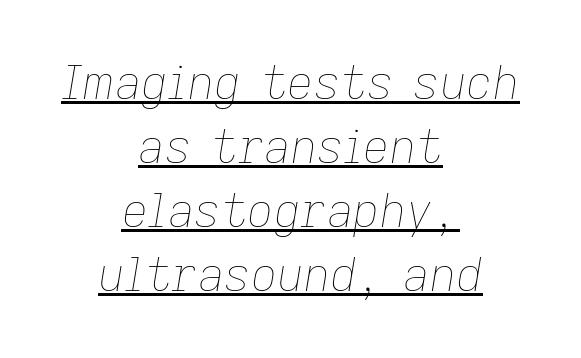
Q: Is the text bold? A: No.
Q: Is the text italic (slanted)? A: Yes, it leans right by about 9 degrees.
Q: Is the text underlined? A: Yes.
Q: How is the paragraph aligned? A: Centered.
Q: Is the spacing between letters normal or unusually wide? A: Normal.
Q: Is the spacing between lines tight, normal or loose? A: Normal.
Q: Width (condensed, normal, or wide)? A: Normal.
Q: Stroke contrast? A: Low.
Q: x-height? A: Medium.
Q: Monospaced? A: No.
